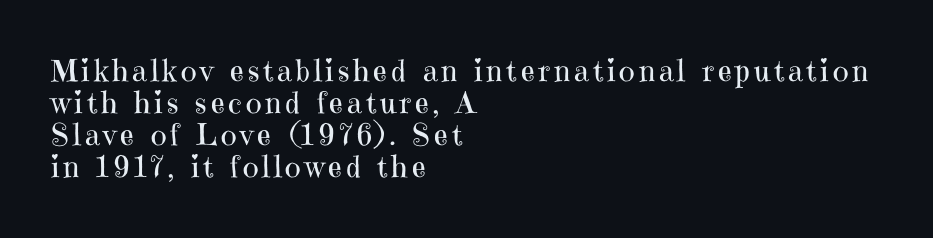
The image shows 30 px regular-weight serif type, upright; set left-aligned, tight line spacing (1.07x), not underlined; high stroke contrast and a medium x-height.
